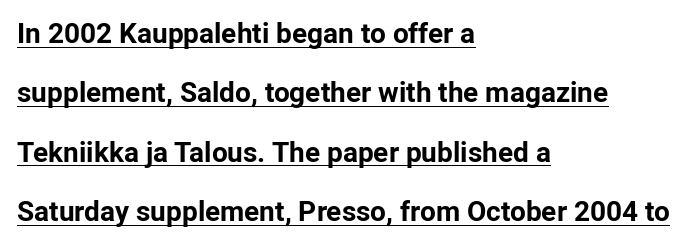
The image shows 28 px bold sans-serif type, upright; set left-aligned, loose line spacing (2.12x), normal letter spacing, underlined; low stroke contrast and a medium x-height.
